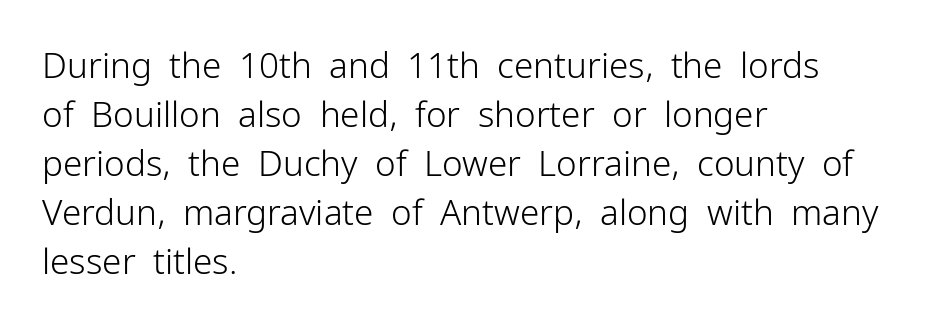
Plain, unruled lines of type. Weight class: somewhere from thin through regular. A typesetter would call this leading conventional body-copy spacing. The rendering shows plain stroke endings on the letterforms — a sans-serif design.
